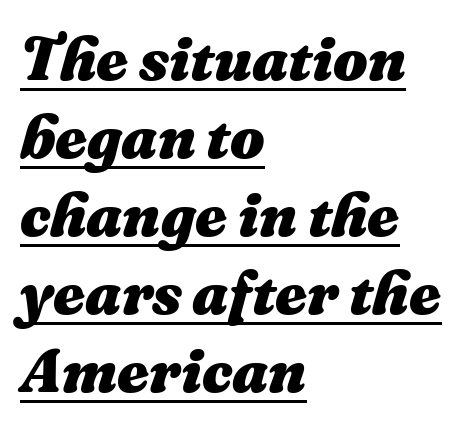
{"italic": "yes", "lean": "right", "slant_degrees": 16, "bold": "yes", "weight": "heavy", "width": "normal", "stroke_contrast": "medium", "x_height": "medium", "monospaced": "no", "underline": "yes", "align": "left", "line_spacing": "normal", "line_spacing_ratio": 1.28, "letter_spacing": "normal", "letter_spacing_em": 0.0, "glyph_px": 61}
